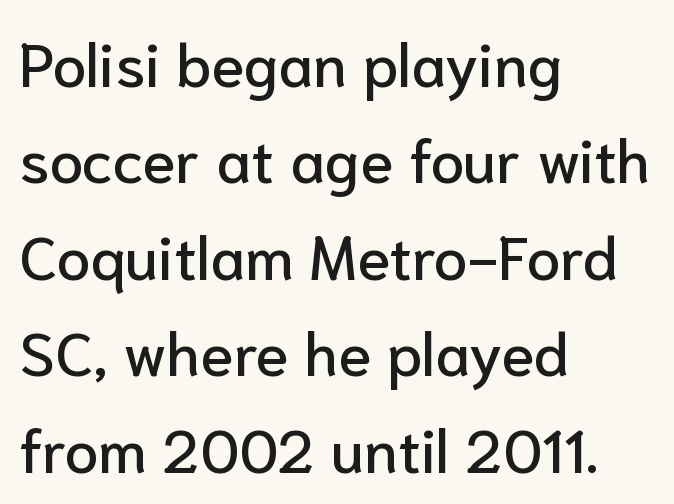
{"serif": "no", "italic": "no", "width": "normal", "stroke_contrast": "low", "x_height": "medium", "monospaced": "no", "underline": "no", "align": "left", "line_spacing": "normal", "line_spacing_ratio": 1.58, "letter_spacing": "normal", "letter_spacing_em": 0.0, "glyph_px": 61}
